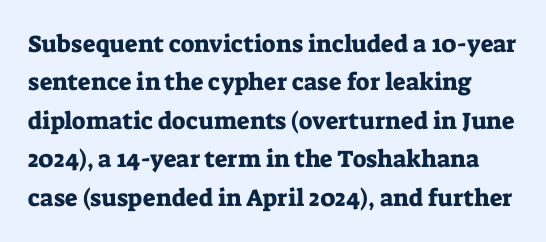
{"italic": "no", "underline": "no", "line_spacing": "normal", "line_spacing_ratio": 1.6, "letter_spacing": "normal", "letter_spacing_em": 0.0, "glyph_px": 24}
